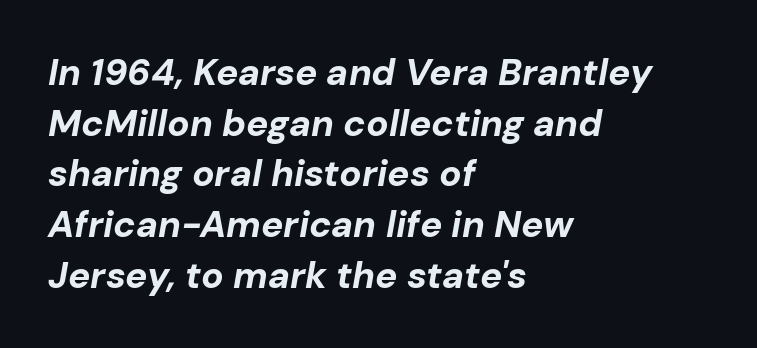
{"italic": "yes", "lean": "right", "slant_degrees": 10, "bold": "yes", "weight": "bold", "width": "normal", "stroke_contrast": "low", "x_height": "medium", "monospaced": "no", "underline": "no", "align": "left", "line_spacing": "normal", "line_spacing_ratio": 1.37, "letter_spacing": "normal", "letter_spacing_em": 0.0, "glyph_px": 37}
